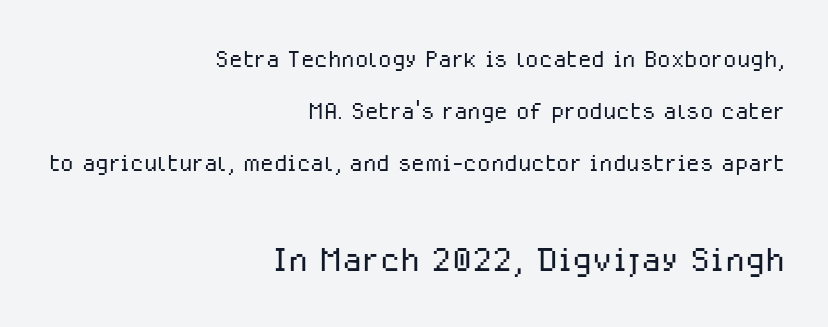
{"serif": "no", "italic": "no", "bold": "no", "weight": "light", "width": "normal", "stroke_contrast": "low", "x_height": "medium", "monospaced": "no", "underline": "no", "align": "right", "line_spacing": "normal", "line_spacing_ratio": 1.68, "letter_spacing": "normal", "letter_spacing_em": 0.0, "larger_block": "second", "size_ratio": 1.48, "glyph_px": 46}
